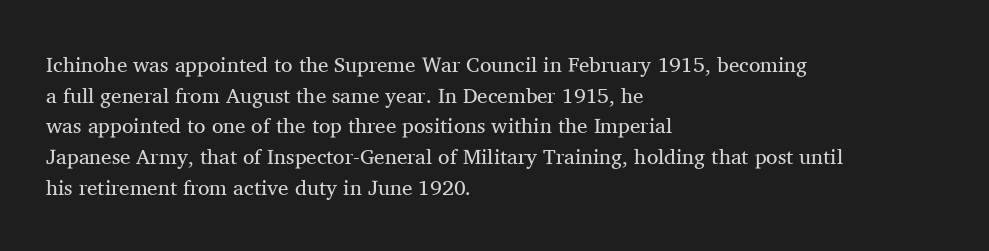
{"italic": "no", "bold": "no", "underline": "no", "align": "left", "line_spacing": "normal", "line_spacing_ratio": 1.46, "letter_spacing": "normal", "letter_spacing_em": 0.0, "glyph_px": 21}
